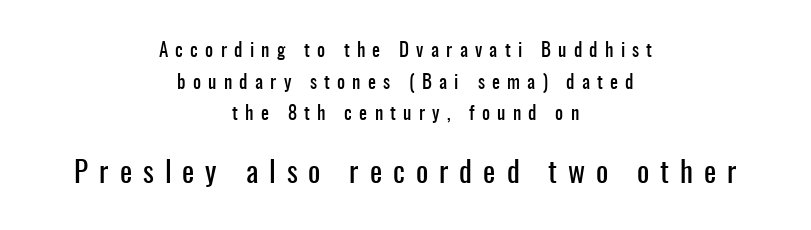
The image shows 29 px condensed sans-serif type, upright; set centered, normal line spacing (1.66x), unusually wide letter spacing (+0.38 em), not underlined; the second (bottom) block is 1.53x larger; low stroke contrast and a medium x-height.
